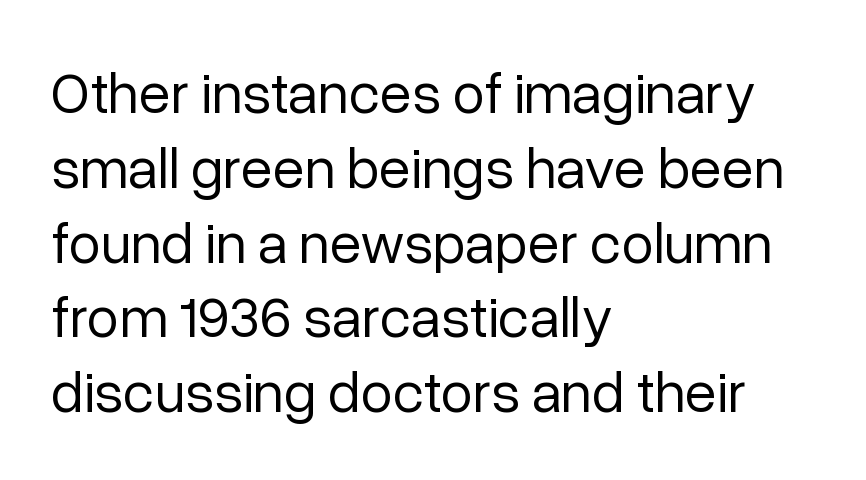
{"serif": "no", "italic": "no", "bold": "no", "weight": "regular", "width": "normal", "stroke_contrast": "low", "x_height": "medium", "monospaced": "no", "underline": "no", "align": "left", "line_spacing": "normal", "line_spacing_ratio": 1.29, "letter_spacing": "normal", "letter_spacing_em": 0.0, "glyph_px": 58}
